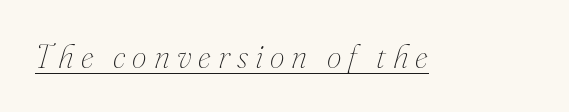
Q: Is the text bold? A: No.
Q: Is the text italic (slanted)? A: Yes, it leans right by about 16 degrees.
Q: Is the text underlined? A: Yes.
Q: Is the spacing between letters normal or unusually wide? A: Unusually wide.
Q: Width (condensed, normal, or wide)? A: Normal.
Q: Stroke contrast? A: Medium.
Q: x-height? A: Small.
Q: Monospaced? A: No.
